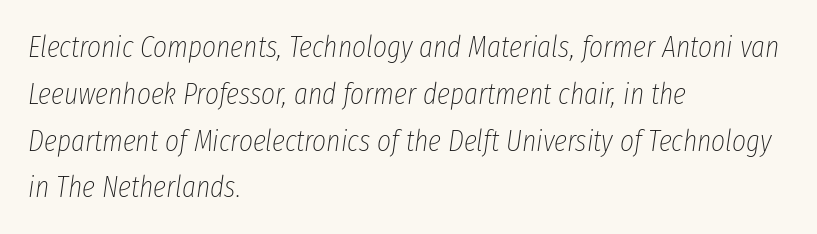
Q: Is the text bold? A: No.
Q: Is the text italic (slanted)? A: Yes, it leans right by about 8 degrees.
Q: Is the text underlined? A: No.
Q: How is the paragraph aligned? A: Left-aligned.
Q: Is the spacing between letters normal or unusually wide? A: Normal.
Q: Is the spacing between lines tight, normal or loose? A: Normal.
Q: Width (condensed, normal, or wide)? A: Condensed.
Q: Stroke contrast? A: Low.
Q: x-height? A: Medium.
Q: Monospaced? A: No.
